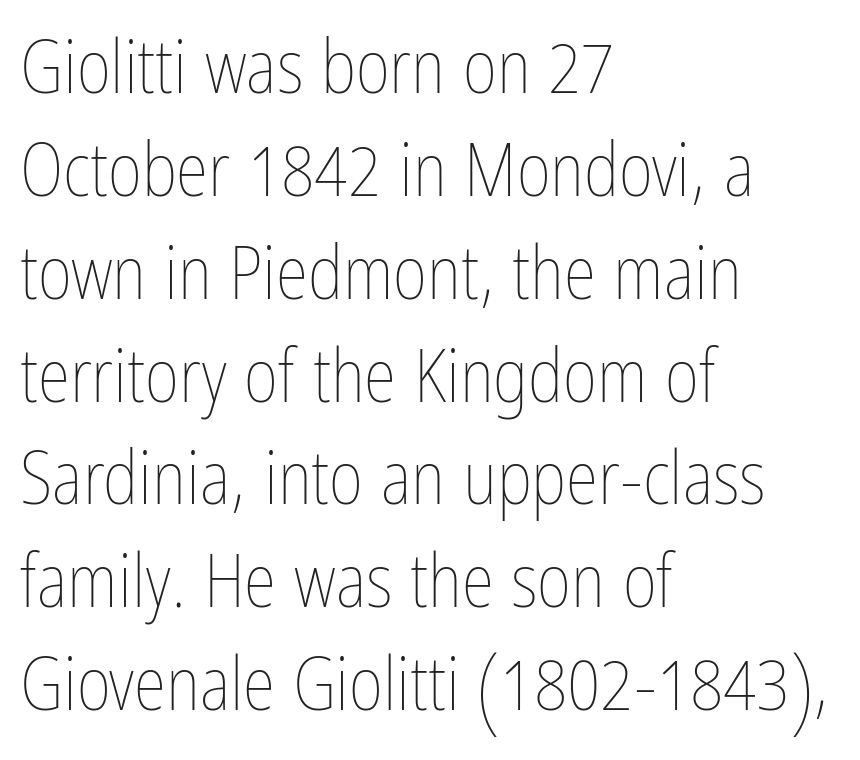
{"italic": "no", "bold": "no", "weight": "thin", "width": "condensed", "stroke_contrast": "low", "x_height": "medium", "monospaced": "no", "underline": "no", "align": "left", "line_spacing": "normal", "line_spacing_ratio": 1.39, "letter_spacing": "normal", "letter_spacing_em": 0.0, "glyph_px": 74}
